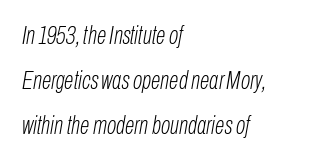
The rendering keeps characters at their native spacing. This reads as an unemphasized weight, regular at the heaviest. Compared with a centered layout, this one pins lines to the left instead. This sample uses an oblique cut, with every glyph tilted off the vertical. Bare-footed words on every line.
